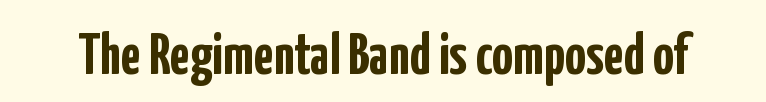
Q: Is the text bold? A: Yes.
Q: Is the text italic (slanted)? A: No, it is upright.
Q: Is the typeface a serif or a sans-serif typeface? A: Sans-serif.
Q: Is the text underlined? A: No.
Q: Is the spacing between letters normal or unusually wide? A: Normal.
Q: Width (condensed, normal, or wide)? A: Condensed.
Q: Stroke contrast? A: Low.
Q: x-height? A: Medium.
Q: Monospaced? A: No.
